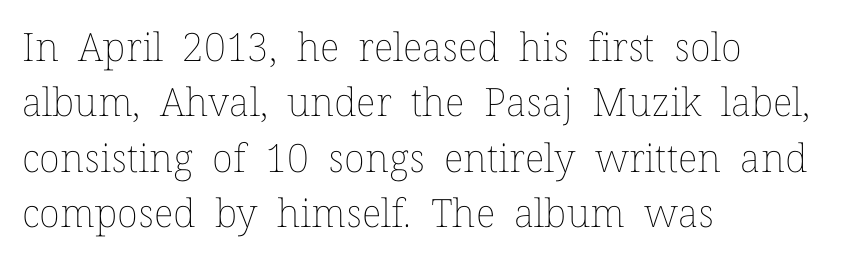
Q: Is the text bold? A: No.
Q: Is the text italic (slanted)? A: No, it is upright.
Q: Is the text underlined? A: No.
Q: How is the paragraph aligned? A: Left-aligned.
Q: Is the spacing between letters normal or unusually wide? A: Normal.
Q: Is the spacing between lines tight, normal or loose? A: Normal.
Q: Width (condensed, normal, or wide)? A: Normal.
Q: Stroke contrast? A: Low.
Q: x-height? A: Medium.
Q: Monospaced? A: No.
